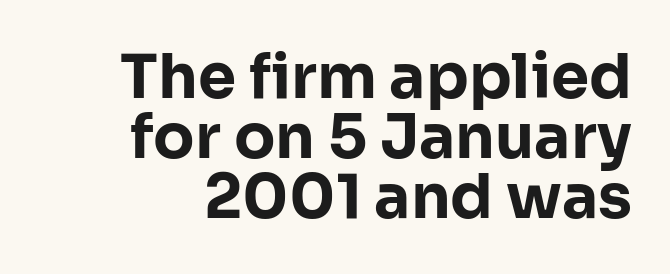
Q: Is the text bold? A: Yes.
Q: Is the text italic (slanted)? A: No, it is upright.
Q: Is the typeface a serif or a sans-serif typeface? A: Sans-serif.
Q: Is the text underlined? A: No.
Q: How is the paragraph aligned? A: Right-aligned.
Q: Is the spacing between letters normal or unusually wide? A: Normal.
Q: Is the spacing between lines tight, normal or loose? A: Tight.
Q: Width (condensed, normal, or wide)? A: Normal.
Q: Stroke contrast? A: Low.
Q: x-height? A: Medium.
Q: Monospaced? A: No.
